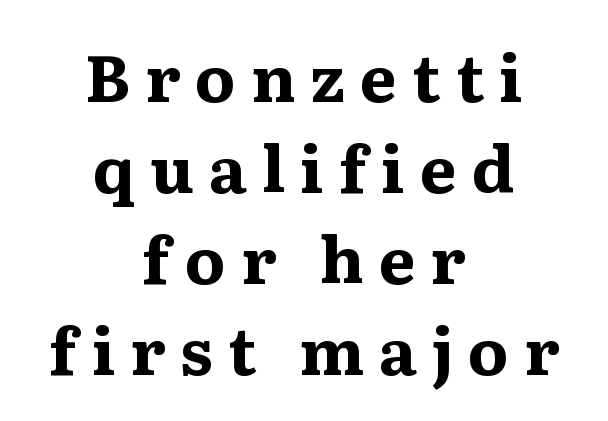
This sample has the flowing, uneven cadence of proportional lettering. Does the type have serifs? Yes, each stem ends in a small foot. Heavy, bold letterforms. Line spacing here is normal. The tracking reads as deliberately expanded to a designer's eye. The paragraph shown floats in the horizontal middle.
